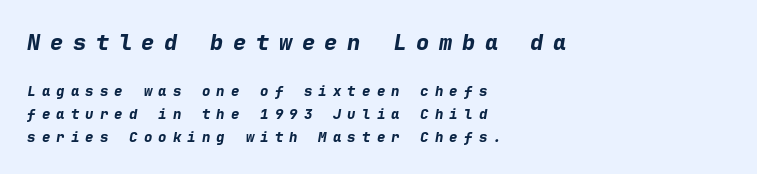
The image shows 22 px bold type, italic (leaning right); set left-aligned, normal line spacing (1.64x), unusually wide letter spacing (+0.44 em), not underlined; the first (top) block is 1.57x larger.
